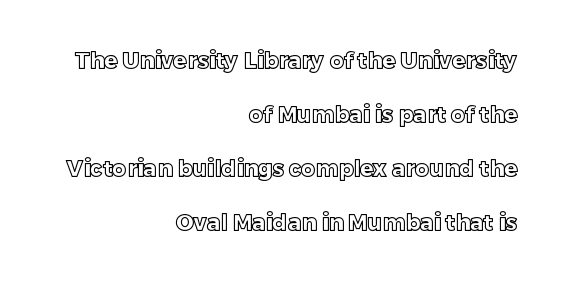
Glance below the letters and you will spot only blank space. Caption: standard tracking, unaltered. The lettering stays uniformly vertical, giving the passage a roman look. The paragraph shown leans on its right margin. The block of text is sparse from top to bottom, with ample space between rows.
